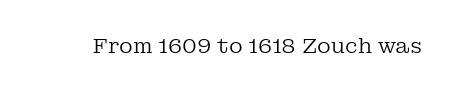
Q: Is the text bold? A: No.
Q: Is the text italic (slanted)? A: No, it is upright.
Q: Is the text underlined? A: No.
Q: Is the spacing between letters normal or unusually wide? A: Normal.
